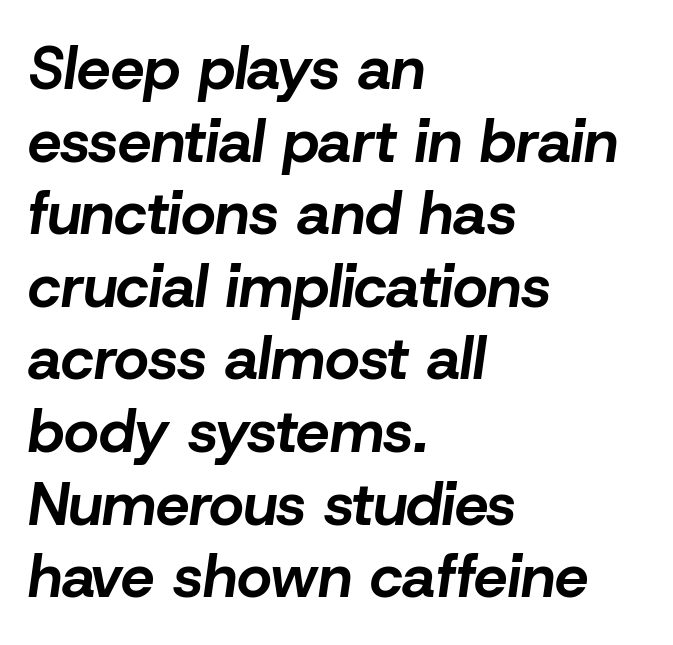
Letters rest on an invisible, unmarked baseline. This sample has the flowing, uneven cadence of proportional lettering. All the whitespace from short lines collects on the right. Here the glyphs are tracked normally, forming tight word shapes. Weight check: bold — yes, fully.
